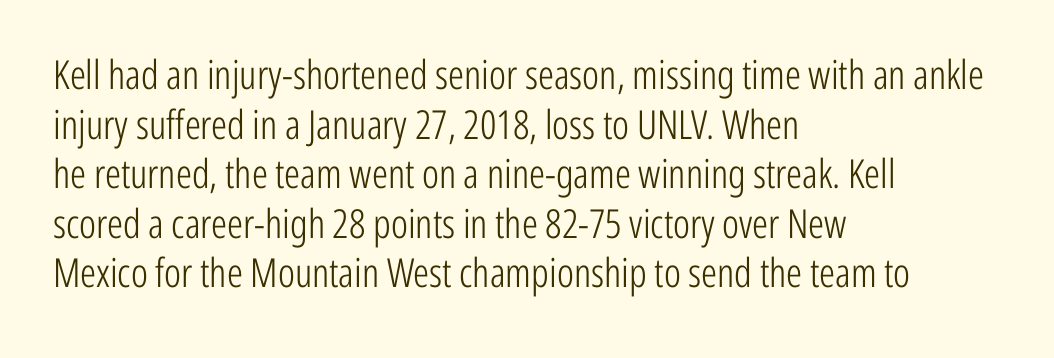
{"serif": "no", "italic": "no", "bold": "no", "weight": "light", "width": "condensed", "stroke_contrast": "low", "x_height": "medium", "monospaced": "no", "underline": "no", "align": "left", "line_spacing_ratio": 1.24, "letter_spacing": "normal", "letter_spacing_em": 0.0, "glyph_px": 40}
